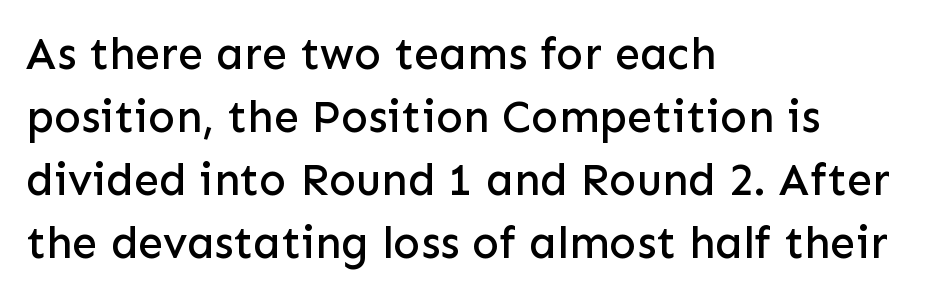
{"serif": "no", "italic": "no", "width": "normal", "stroke_contrast": "low", "x_height": "medium", "monospaced": "no", "underline": "no", "align": "left", "line_spacing": "normal", "line_spacing_ratio": 1.4, "letter_spacing": "normal", "letter_spacing_em": 0.0, "glyph_px": 45}
